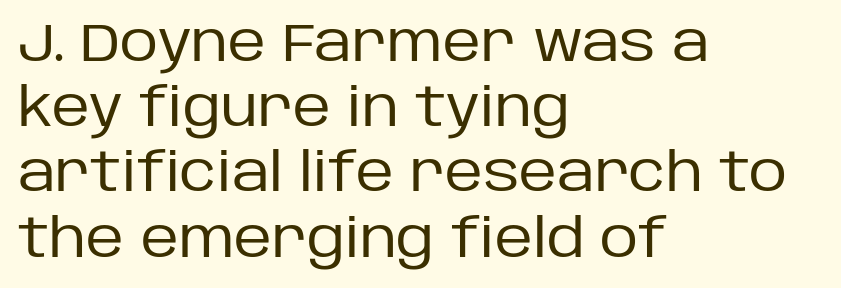
The image shows 53 px regular-weight sans-serif type, upright; set left-aligned, line spacing 1.23x, normal letter spacing, not underlined; low stroke contrast and a large x-height.
